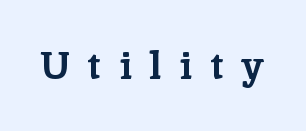
Here the designer chose a conventional face with non-uniform glyph widths. Inter-character spacing is expanded well beyond the font's built-in metrics. Heavy, bold letterforms. The lettering holds an erect, upright posture throughout. The font family rendered here belongs to the serif group.
